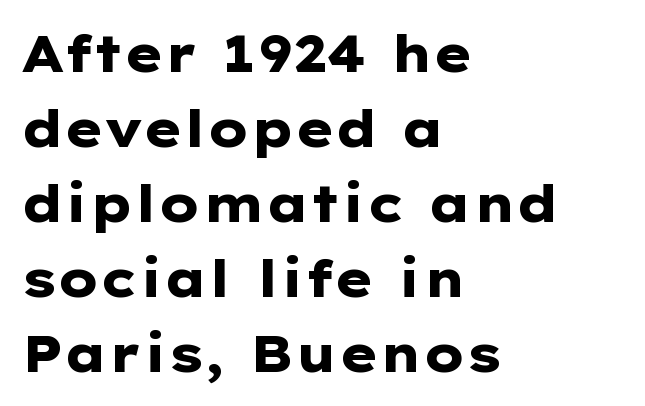
Q: Is the text bold? A: Yes.
Q: Is the text italic (slanted)? A: No, it is upright.
Q: Is the typeface a serif or a sans-serif typeface? A: Sans-serif.
Q: Is the text underlined? A: No.
Q: How is the paragraph aligned? A: Left-aligned.
Q: Is the spacing between letters normal or unusually wide? A: Normal.
Q: Is the spacing between lines tight, normal or loose? A: Normal.
Q: Width (condensed, normal, or wide)? A: Wide.
Q: Stroke contrast? A: Low.
Q: x-height? A: Medium.
Q: Monospaced? A: No.
